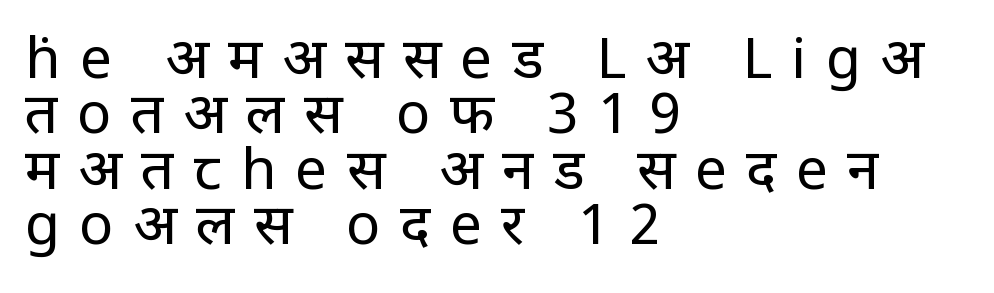
The image shows 57 px regular-weight, condensed sans-serif type, upright; set left-aligned, tight line spacing (0.97x), unusually wide letter spacing (+0.34 em), not underlined; low stroke contrast and a large x-height.
